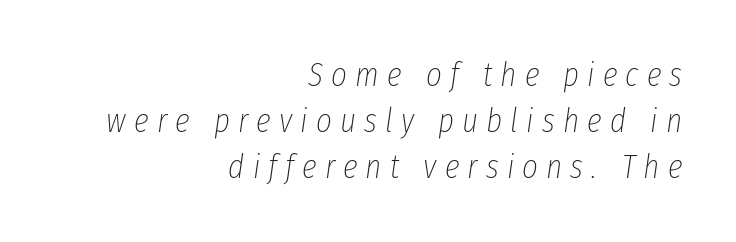
These lines are rendered in a variable-pitch font. The gap between lines stays unmarked. Horizontal bands of white between lines are of average thickness. The typesetter chose a ragged-left arrangement here.
